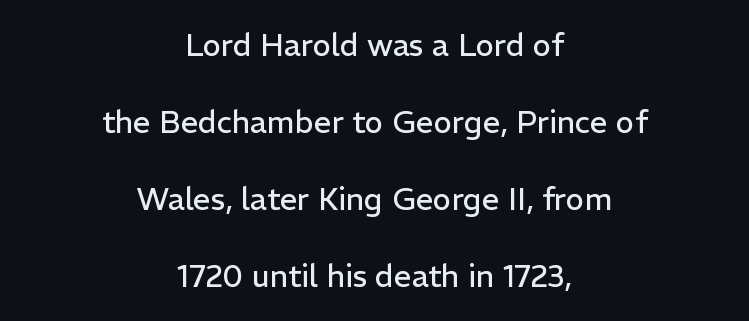
Q: Is the text bold? A: No.
Q: Is the text italic (slanted)? A: No, it is upright.
Q: Is the typeface a serif or a sans-serif typeface? A: Sans-serif.
Q: Is the text underlined? A: No.
Q: How is the paragraph aligned? A: Centered.
Q: Is the spacing between letters normal or unusually wide? A: Normal.
Q: Is the spacing between lines tight, normal or loose? A: Loose.
Q: Width (condensed, normal, or wide)? A: Normal.
Q: Stroke contrast? A: Low.
Q: x-height? A: Medium.
Q: Monospaced? A: No.
